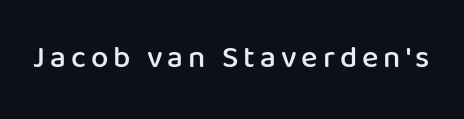
{"serif": "no", "italic": "no", "bold": "semi", "weight": "semibold", "width": "normal", "stroke_contrast": "low", "x_height": "medium", "monospaced": "no", "underline": "no", "glyph_px": 31}
